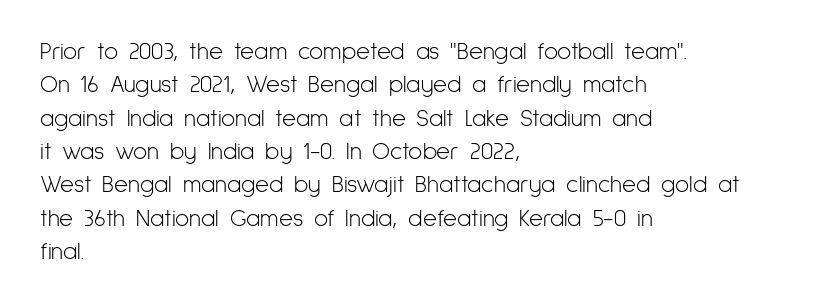
The image shows 24 px text type, upright; set left-aligned, normal line spacing (1.39x), normal letter spacing, not underlined.
